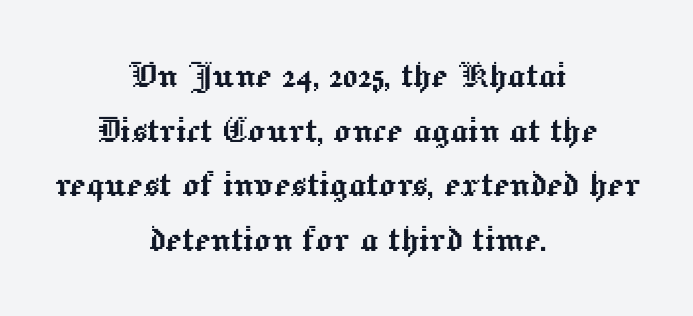
The image shows 43 px text type, upright; set centered, normal line spacing (1.27x), normal letter spacing, not underlined; a medium x-height.
